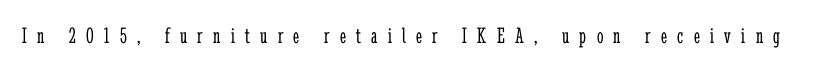
The image shows 23 px text type, upright; set unusually wide letter spacing (+0.45 em), not underlined.
